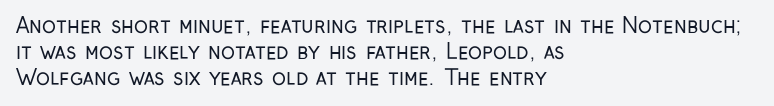
{"italic": "no", "bold": "no", "underline": "no", "align": "left", "line_spacing_ratio": 1.23, "letter_spacing": "normal", "letter_spacing_em": 0.0, "glyph_px": 21}
